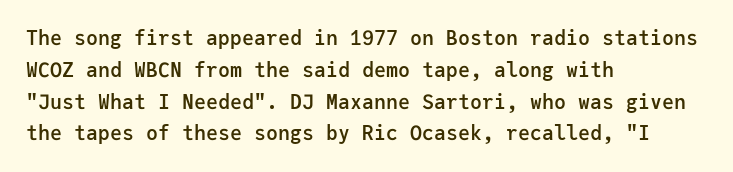
Q: Is the text bold? A: Semi-bold.
Q: Is the text italic (slanted)? A: No, it is upright.
Q: Is the text underlined? A: No.
Q: How is the paragraph aligned? A: Left-aligned.
Q: Is the spacing between letters normal or unusually wide? A: Normal.
Q: Is the spacing between lines tight, normal or loose? A: Normal.
